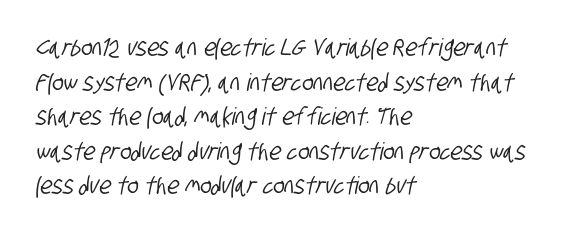
{"underline": "no", "align": "left", "line_spacing": "normal", "line_spacing_ratio": 1.44, "letter_spacing": "normal", "letter_spacing_em": 0.0, "glyph_px": 24}
